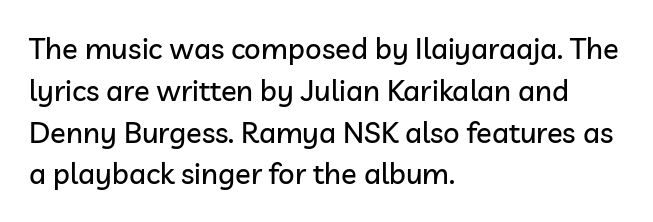
Bare-footed words on every line. You can tell from the bare stems that sans-serif type was used. The type sits square on the baseline with zero lean. You could not count columns in this text — the font is proportionally spaced.
